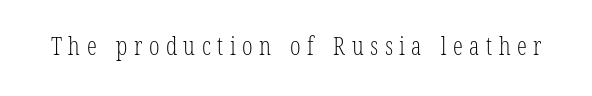
Is the letter spacing exaggerated? Yes — the characters are pushed far apart. No chunkiness to these letters — they're not bold. Any mark beneath the type? The region is blank.
